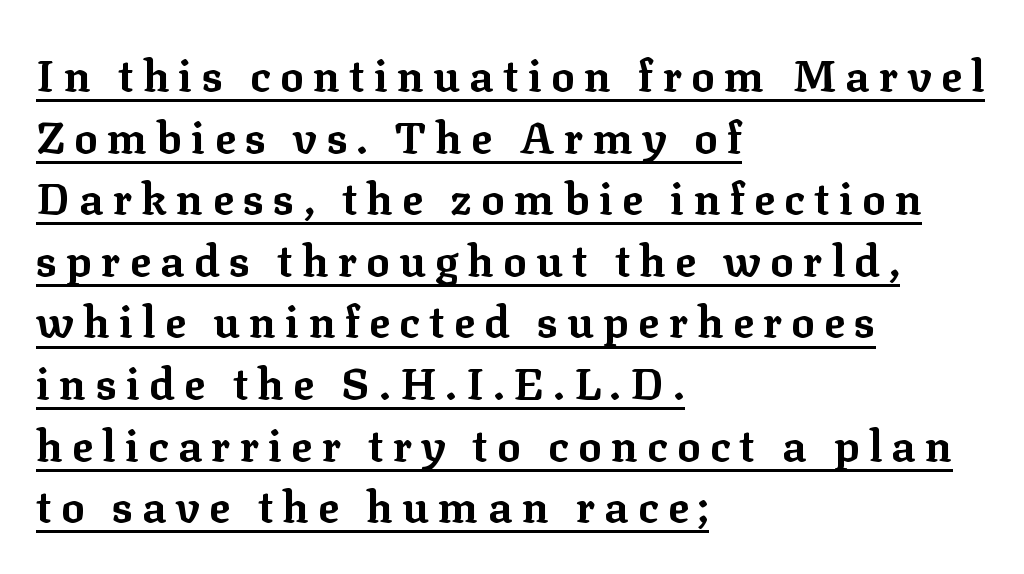
Q: Is the text bold? A: Yes.
Q: Is the text italic (slanted)? A: No, it is upright.
Q: Is the typeface a serif or a sans-serif typeface? A: Serif.
Q: Is the text underlined? A: Yes.
Q: How is the paragraph aligned? A: Left-aligned.
Q: Is the spacing between letters normal or unusually wide? A: Unusually wide.
Q: Is the spacing between lines tight, normal or loose? A: Normal.
Q: Width (condensed, normal, or wide)? A: Normal.
Q: Stroke contrast? A: Low.
Q: x-height? A: Medium.
Q: Monospaced? A: No.
